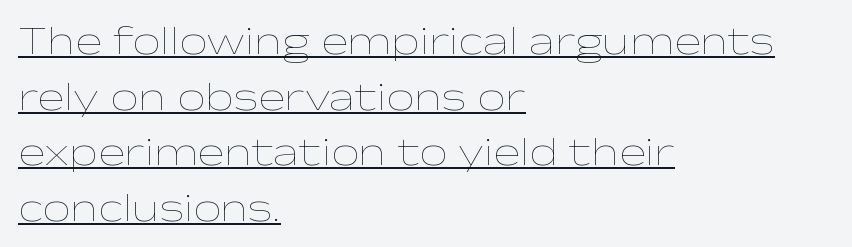
Q: Is the text bold? A: No.
Q: Is the text italic (slanted)? A: No, it is upright.
Q: Is the text underlined? A: Yes.
Q: How is the paragraph aligned? A: Left-aligned.
Q: Is the spacing between letters normal or unusually wide? A: Normal.
Q: Is the spacing between lines tight, normal or loose? A: Normal.
Q: Width (condensed, normal, or wide)? A: Wide.
Q: Stroke contrast? A: Low.
Q: x-height? A: Medium.
Q: Monospaced? A: No.
